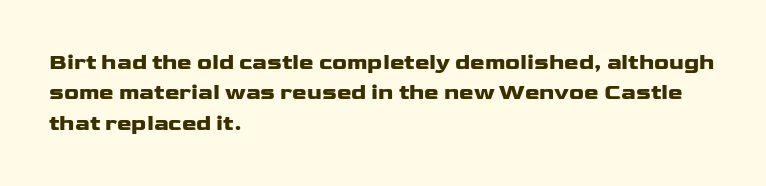
{"italic": "no", "bold": "yes", "underline": "no", "align": "left", "line_spacing": "normal", "line_spacing_ratio": 1.38, "letter_spacing": "normal", "letter_spacing_em": 0.0, "glyph_px": 22}
